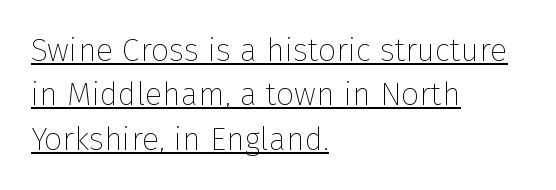
Nope, no serifs anywhere on these letters. Horizontal alignment here is leftward, the default for most running prose. The font sits on the lighter half of the weight spectrum, regular included. The rendering keeps characters at their native spacing.
